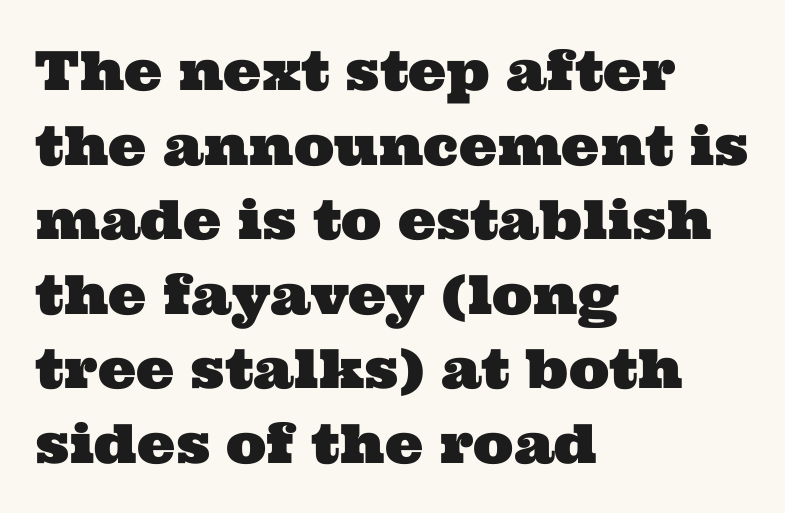
Casual observation: everything's shoved over to the left. Nobody drew a line under any word here. Compared with typical body copy, the letter spacing here is the same. The lines sit at an ordinary, default distance from one another.
